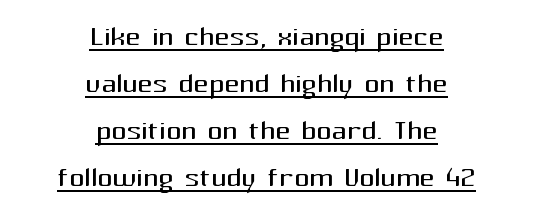
The image shows 37 px regular-weight sans-serif type, upright; set centered, normal line spacing (1.27x), normal letter spacing, underlined; medium stroke contrast and a medium x-height.
